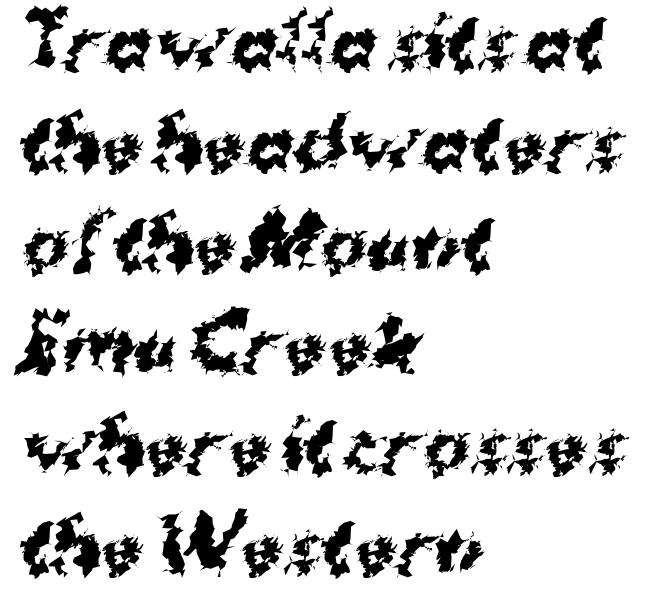
{"serif": "no", "bold": "yes", "weight": "bold", "width": "normal", "stroke_contrast": "medium", "x_height": "medium", "monospaced": "no", "underline": "no", "align": "left", "line_spacing": "normal", "line_spacing_ratio": 1.46, "letter_spacing": "normal", "letter_spacing_em": 0.0, "glyph_px": 69}
